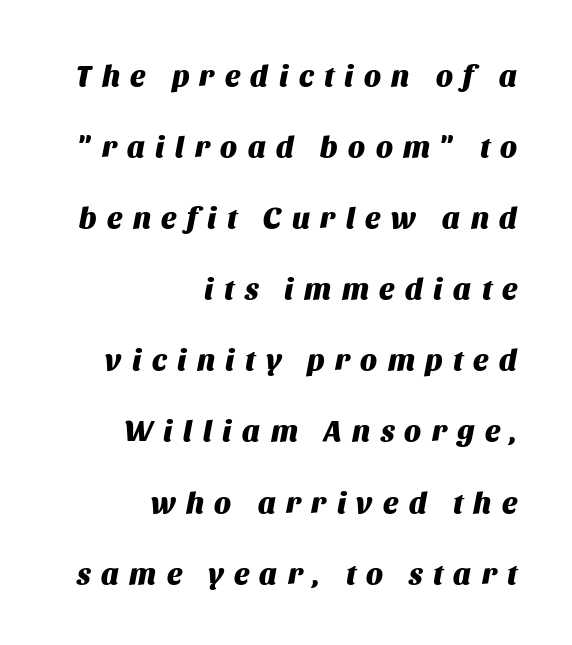
Q: Is the text bold? A: Yes.
Q: Is the text italic (slanted)? A: Yes, it leans right by about 11 degrees.
Q: Is the text underlined? A: No.
Q: How is the paragraph aligned? A: Right-aligned.
Q: Is the spacing between letters normal or unusually wide? A: Unusually wide.
Q: Is the spacing between lines tight, normal or loose? A: Loose.
Q: Width (condensed, normal, or wide)? A: Normal.
Q: Stroke contrast? A: Medium.
Q: x-height? A: Large.
Q: Monospaced? A: No.
